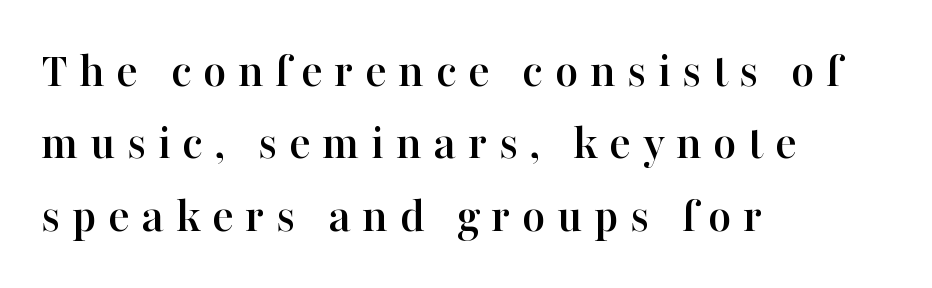
Q: Is the text italic (slanted)? A: No, it is upright.
Q: Is the typeface a serif or a sans-serif typeface? A: Serif.
Q: Is the text underlined? A: No.
Q: How is the paragraph aligned? A: Left-aligned.
Q: Is the spacing between letters normal or unusually wide? A: Unusually wide.
Q: Is the spacing between lines tight, normal or loose? A: Normal.
Q: Width (condensed, normal, or wide)? A: Normal.
Q: Stroke contrast? A: High.
Q: x-height? A: Medium.
Q: Monospaced? A: No.
